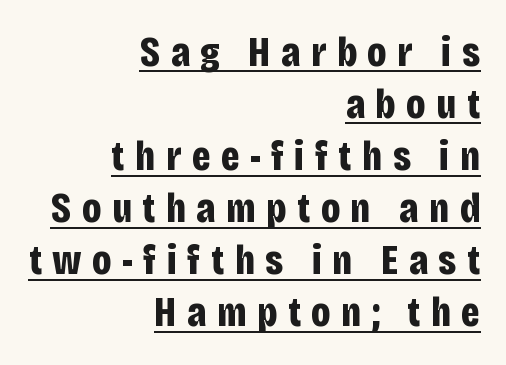
Q: Is the text bold? A: Yes.
Q: Is the text italic (slanted)? A: No, it is upright.
Q: Is the typeface a serif or a sans-serif typeface? A: Sans-serif.
Q: Is the text underlined? A: Yes.
Q: How is the paragraph aligned? A: Right-aligned.
Q: Is the spacing between letters normal or unusually wide? A: Unusually wide.
Q: Width (condensed, normal, or wide)? A: Condensed.
Q: Stroke contrast? A: Low.
Q: x-height? A: Large.
Q: Monospaced? A: No.
